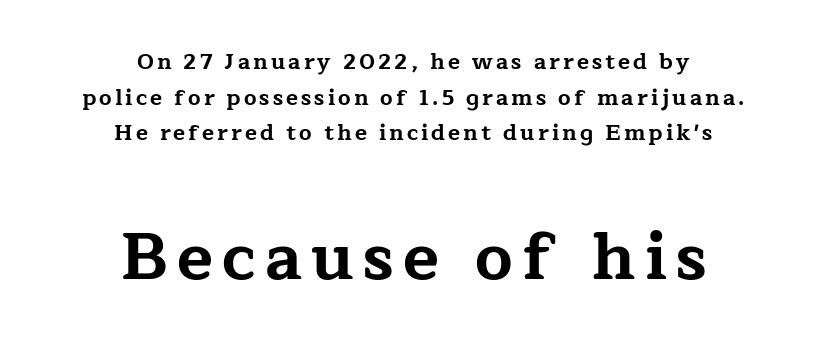
{"serif": "yes", "italic": "no", "bold": "yes", "weight": "bold", "width": "wide", "stroke_contrast": "low", "x_height": "medium", "monospaced": "no", "underline": "no", "align": "center", "line_spacing": "normal", "line_spacing_ratio": 1.62, "larger_block": "second", "size_ratio": 3.0, "glyph_px": 66}
